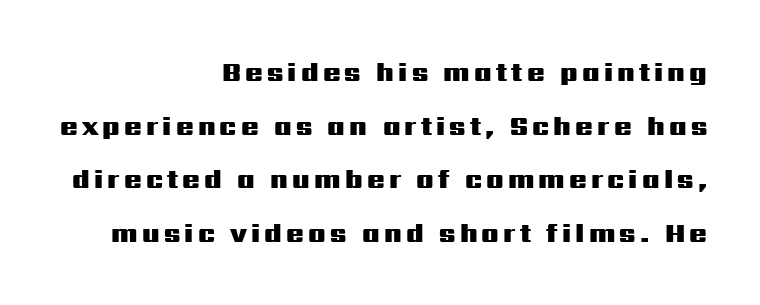
Q: Is the text bold? A: Yes.
Q: Is the text italic (slanted)? A: No, it is upright.
Q: Is the text underlined? A: No.
Q: How is the paragraph aligned? A: Right-aligned.
Q: Is the spacing between lines tight, normal or loose? A: Loose.
